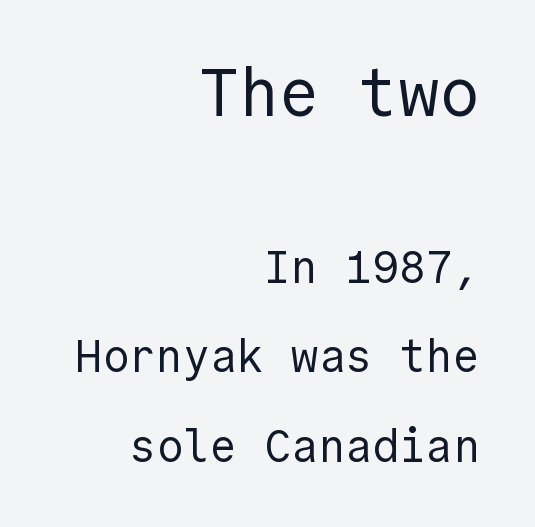
{"serif": "no", "italic": "no", "bold": "no", "weight": "regular", "width": "normal", "x_height": "medium", "underline": "no", "align": "right", "line_spacing": "loose", "line_spacing_ratio": 1.99, "letter_spacing": "normal", "letter_spacing_em": 0.0, "larger_block": "first", "size_ratio": 1.49, "glyph_px": 67}
